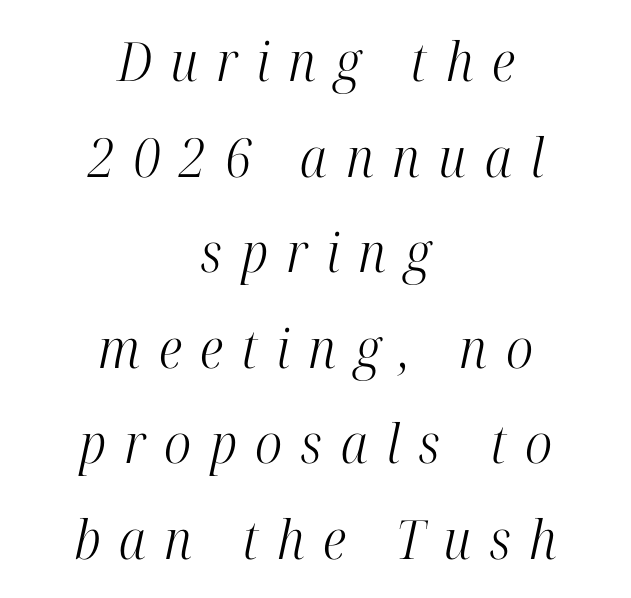
Q: Is the text bold? A: No.
Q: Is the text italic (slanted)? A: Yes, it leans right by about 12 degrees.
Q: Is the typeface a serif or a sans-serif typeface? A: Serif.
Q: Is the text underlined? A: No.
Q: How is the paragraph aligned? A: Centered.
Q: Is the spacing between letters normal or unusually wide? A: Unusually wide.
Q: Width (condensed, normal, or wide)? A: Condensed.
Q: Stroke contrast? A: High.
Q: x-height? A: Medium.
Q: Monospaced? A: No.
